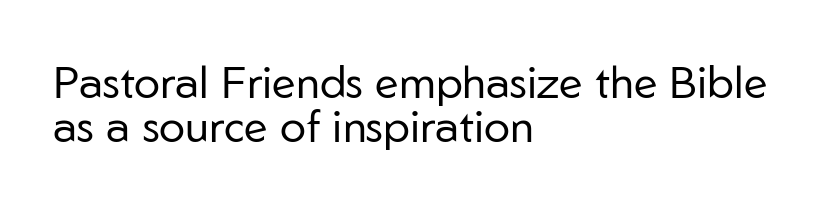
{"serif": "no", "italic": "no", "bold": "no", "weight": "regular", "width": "normal", "stroke_contrast": "low", "x_height": "medium", "monospaced": "no", "underline": "no", "align": "left", "line_spacing": "tight", "line_spacing_ratio": 0.99, "letter_spacing": "normal", "letter_spacing_em": 0.0, "glyph_px": 44}
